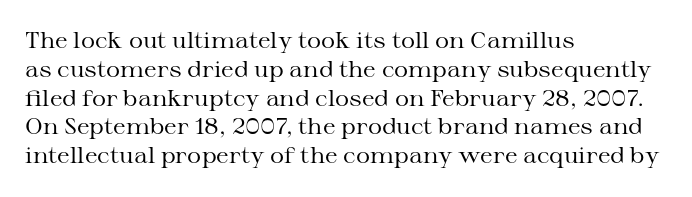
{"italic": "no", "bold": "no", "underline": "no", "align": "left", "line_spacing": "normal", "line_spacing_ratio": 1.31, "letter_spacing": "normal", "letter_spacing_em": 0.0, "glyph_px": 22}
